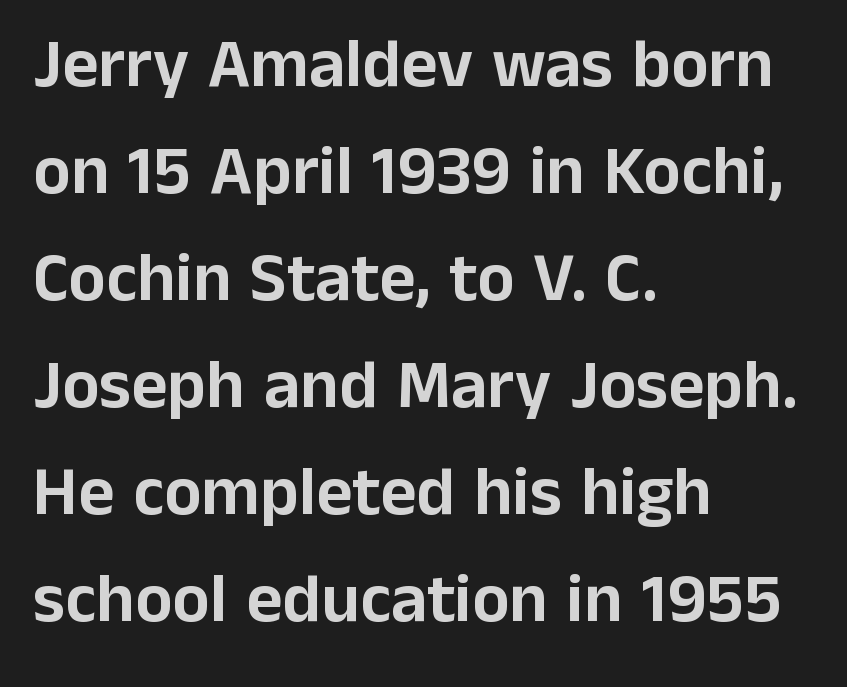
Horizontally, the lines are justified to the leading edge only. Clear beneath every line of the passage. Italic? Not at all — the glyphs are vertical. What's the leading like? Ordinary, nothing unusual. Characters follow at the spacing the type designer built in. The typeface chosen for these lines omits serifs.
